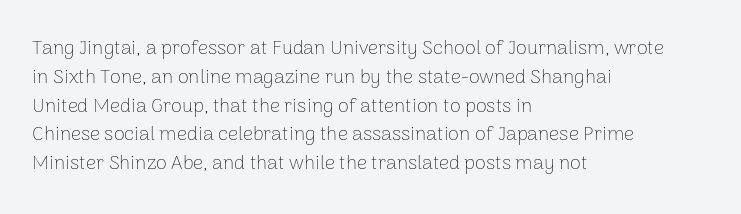
The image shows 20 px text type, upright; set left-aligned, normal line spacing (1.44x), normal letter spacing, not underlined.
